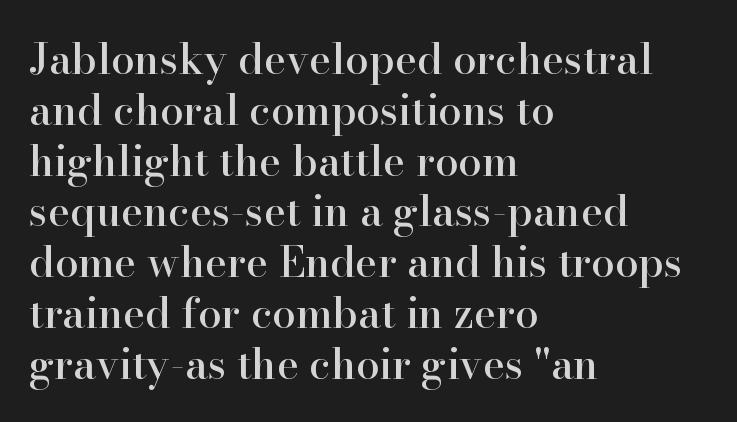
Q: Is the text italic (slanted)? A: No, it is upright.
Q: Is the typeface a serif or a sans-serif typeface? A: Serif.
Q: Is the text underlined? A: No.
Q: How is the paragraph aligned? A: Left-aligned.
Q: Is the spacing between letters normal or unusually wide? A: Normal.
Q: Width (condensed, normal, or wide)? A: Normal.
Q: Stroke contrast? A: High.
Q: x-height? A: Small.
Q: Monospaced? A: No.
